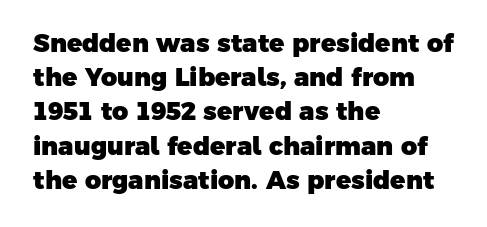
{"bold": "yes", "underline": "no", "align": "left", "line_spacing": "normal", "line_spacing_ratio": 1.37, "letter_spacing": "normal", "letter_spacing_em": 0.0, "glyph_px": 25}
